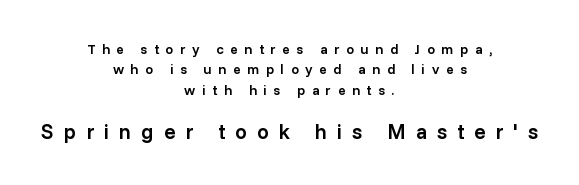
The image shows 21 px text type, upright; set centered, normal line spacing (1.45x), unusually wide letter spacing (+0.47 em), not underlined; the second (bottom) block is 1.5x larger.
